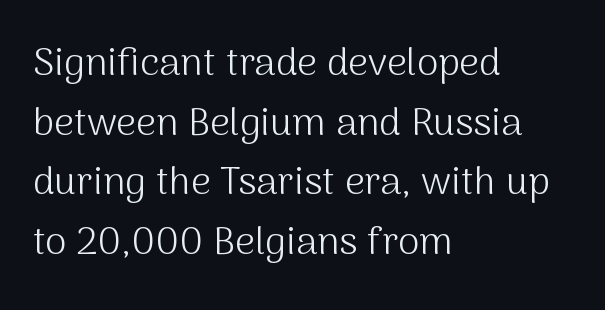
The image shows 39 px light sans-serif type, upright; set left-aligned, normal line spacing (1.53x), normal letter spacing, not underlined; medium stroke contrast and a medium x-height.
